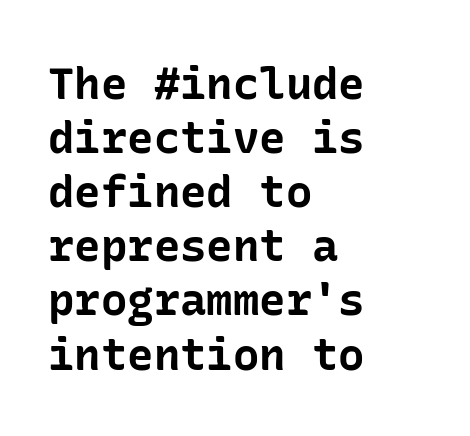
Q: Is the text bold? A: Yes.
Q: Is the text italic (slanted)? A: No, it is upright.
Q: Is the typeface a serif or a sans-serif typeface? A: Sans-serif.
Q: Is the text underlined? A: No.
Q: How is the paragraph aligned? A: Left-aligned.
Q: Is the spacing between letters normal or unusually wide? A: Normal.
Q: Width (condensed, normal, or wide)? A: Normal.
Q: Stroke contrast? A: Low.
Q: x-height? A: Medium.
